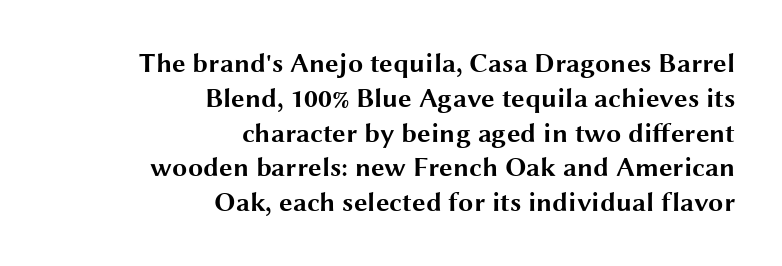
Lines of text with bare space underneath. What weight is shown? A full bold with thick strokes. A typesetter would call this leading conventional body-copy spacing. These lines stack with their right ends in a neat column. Italic: no, the glyphs are upright roman.
